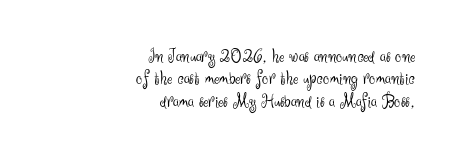
The image shows 20 px text type, upright; set right-aligned, tight line spacing (1.12x), normal letter spacing, not underlined.
